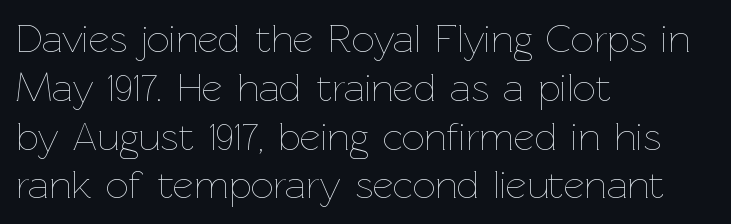
Q: Is the text bold? A: No.
Q: Is the text italic (slanted)? A: No, it is upright.
Q: Is the text underlined? A: No.
Q: How is the paragraph aligned? A: Left-aligned.
Q: Is the spacing between letters normal or unusually wide? A: Normal.
Q: Width (condensed, normal, or wide)? A: Normal.
Q: Stroke contrast? A: Low.
Q: x-height? A: Medium.
Q: Monospaced? A: No.
